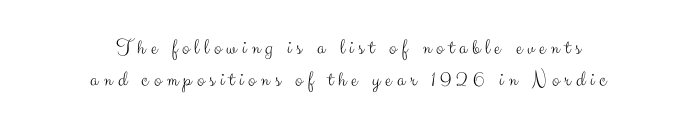
Students, note that the glyphs here are deliberately spaced far apart. If you measured baseline to baseline, you'd find a middling distance. The zone under the glyphs is completely vacant.
